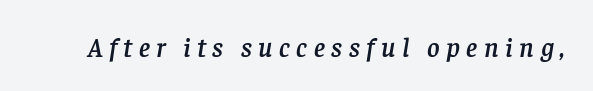
The rendering inserts visible extra space after every character. Notice how the stems are inclined rather than vertical — that's the hallmark of italics. Letters rest on an invisible, unmarked baseline.
